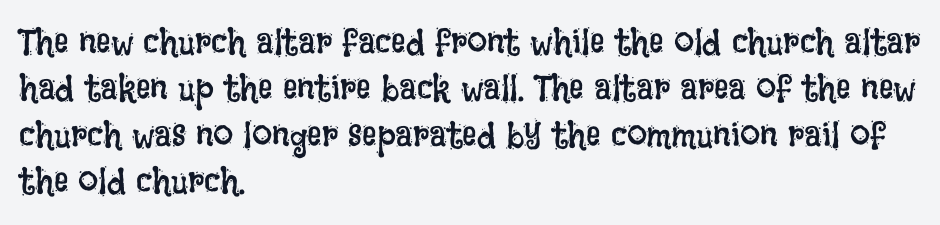
{"italic": "no", "bold": "no", "weight": "regular", "width": "condensed", "stroke_contrast": "low", "x_height": "large", "monospaced": "no", "underline": "no", "align": "left", "line_spacing": "normal", "line_spacing_ratio": 1.29, "letter_spacing": "normal", "letter_spacing_em": 0.0, "glyph_px": 36}
